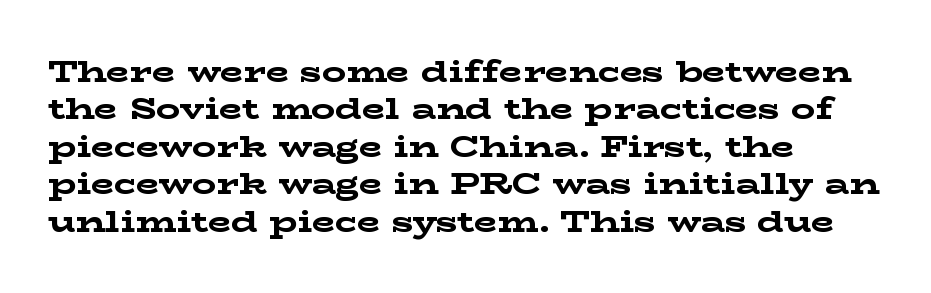
Q: Is the text bold? A: Yes.
Q: Is the text italic (slanted)? A: No, it is upright.
Q: Is the typeface a serif or a sans-serif typeface? A: Serif.
Q: Is the text underlined? A: No.
Q: How is the paragraph aligned? A: Left-aligned.
Q: Is the spacing between letters normal or unusually wide? A: Normal.
Q: Is the spacing between lines tight, normal or loose? A: Normal.
Q: Width (condensed, normal, or wide)? A: Wide.
Q: Stroke contrast? A: Low.
Q: x-height? A: Medium.
Q: Monospaced? A: No.
